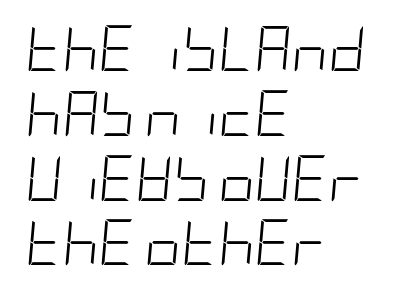
{"italic": "yes", "lean": "right", "slant_degrees": 5, "bold": "no", "weight": "light", "width": "condensed", "stroke_contrast": "low", "x_height": "large", "underline": "no", "align": "left", "line_spacing": "normal", "line_spacing_ratio": 1.44, "letter_spacing": "normal", "letter_spacing_em": 0.0, "glyph_px": 45}
